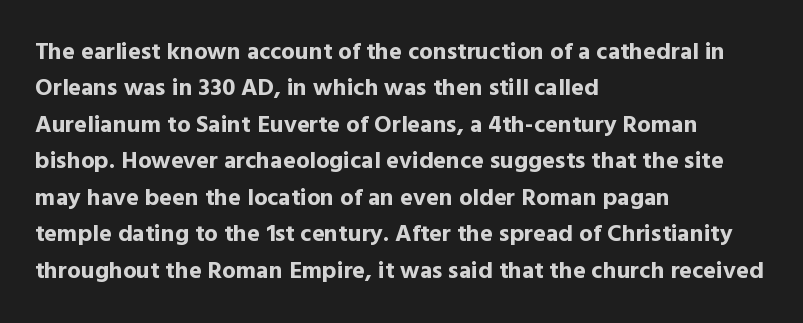
{"italic": "no", "bold": "yes", "underline": "no", "align": "left", "line_spacing": "normal", "line_spacing_ratio": 1.52, "letter_spacing": "normal", "letter_spacing_em": 0.0, "glyph_px": 24}
